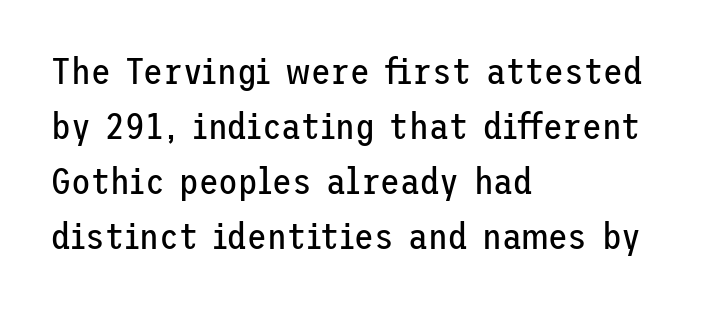
{"serif": "no", "italic": "no", "bold": "no", "weight": "regular", "width": "normal", "stroke_contrast": "low", "x_height": "medium", "underline": "no", "align": "left", "line_spacing": "normal", "line_spacing_ratio": 1.53, "letter_spacing": "normal", "letter_spacing_em": 0.0, "glyph_px": 36}
